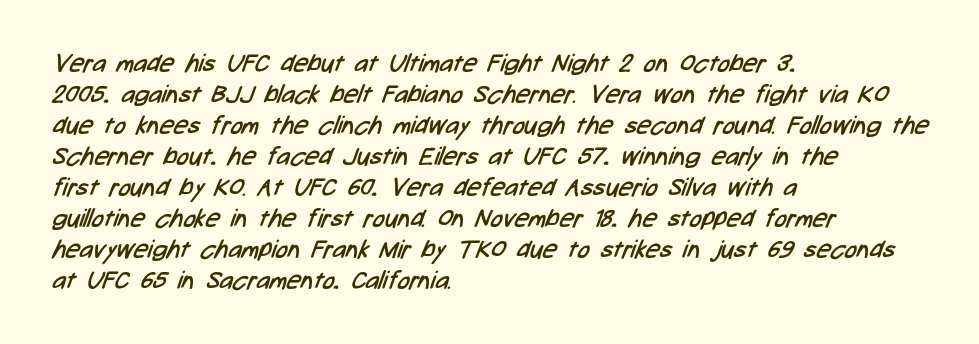
{"bold": "no", "underline": "no", "align": "left", "line_spacing_ratio": 1.24, "letter_spacing": "normal", "letter_spacing_em": 0.0, "glyph_px": 25}
